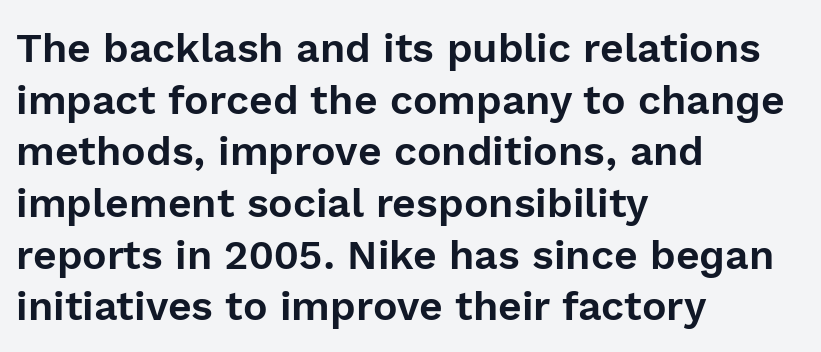
Q: Is the text italic (slanted)? A: No, it is upright.
Q: Is the typeface a serif or a sans-serif typeface? A: Sans-serif.
Q: Is the text underlined? A: No.
Q: How is the paragraph aligned? A: Left-aligned.
Q: Is the spacing between letters normal or unusually wide? A: Normal.
Q: Is the spacing between lines tight, normal or loose? A: Normal.
Q: Width (condensed, normal, or wide)? A: Normal.
Q: x-height? A: Medium.
Q: Monospaced? A: No.
